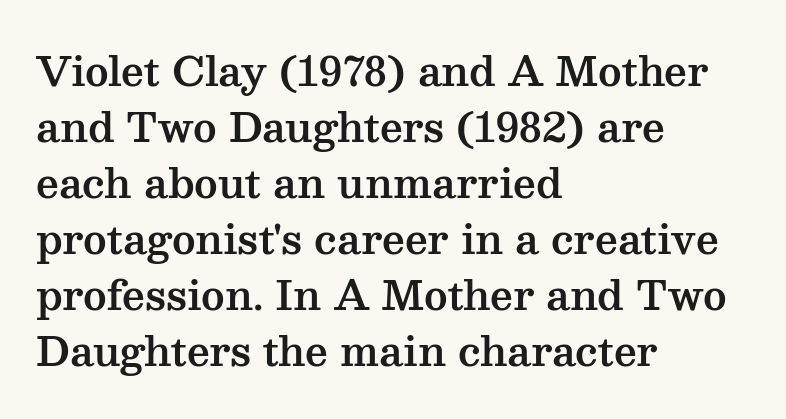
{"serif": "yes", "italic": "no", "width": "wide", "stroke_contrast": "medium", "x_height": "medium", "monospaced": "no", "underline": "no", "align": "left", "line_spacing": "normal", "line_spacing_ratio": 1.4, "letter_spacing": "normal", "letter_spacing_em": 0.0, "glyph_px": 40}
